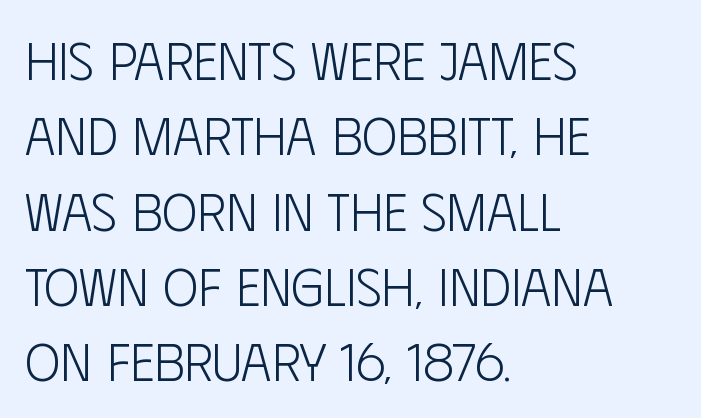
{"serif": "no", "italic": "no", "bold": "no", "weight": "light", "width": "condensed", "stroke_contrast": "low", "x_height": "large", "monospaced": "no", "underline": "no", "align": "left", "line_spacing": "normal", "line_spacing_ratio": 1.42, "letter_spacing": "normal", "letter_spacing_em": 0.0, "glyph_px": 53}
